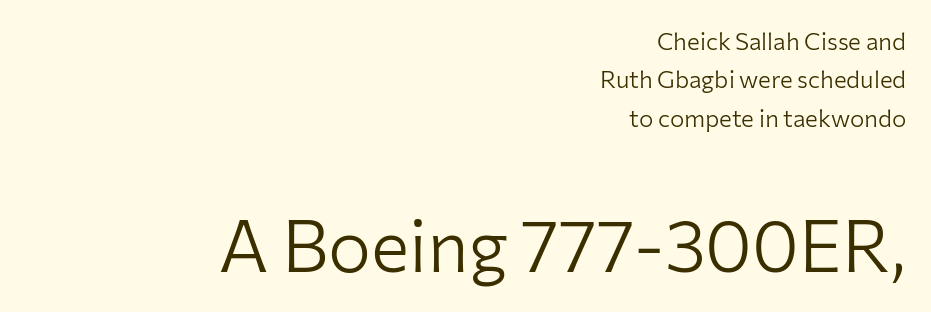
{"serif": "no", "italic": "no", "bold": "no", "weight": "light", "width": "normal", "stroke_contrast": "low", "x_height": "medium", "monospaced": "no", "underline": "no", "align": "right", "line_spacing": "normal", "line_spacing_ratio": 1.6, "letter_spacing": "normal", "letter_spacing_em": 0.0, "larger_block": "second", "size_ratio": 3.0, "glyph_px": 72}
